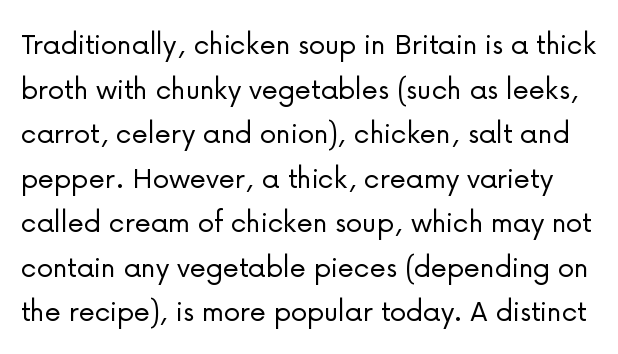
The image shows 33 px light sans-serif type, upright; set normal line spacing (1.35x), normal letter spacing, not underlined; low stroke contrast and a medium x-height.
